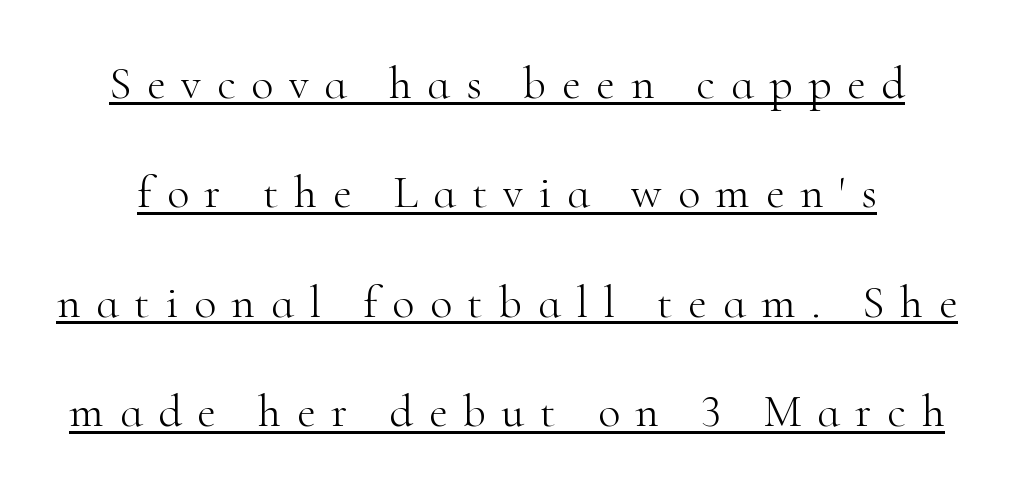
Q: Is the text bold? A: No.
Q: Is the text italic (slanted)? A: No, it is upright.
Q: Is the typeface a serif or a sans-serif typeface? A: Serif.
Q: Is the text underlined? A: Yes.
Q: Is the spacing between letters normal or unusually wide? A: Unusually wide.
Q: Is the spacing between lines tight, normal or loose? A: Loose.
Q: Width (condensed, normal, or wide)? A: Normal.
Q: Stroke contrast? A: High.
Q: x-height? A: Small.
Q: Monospaced? A: No.
